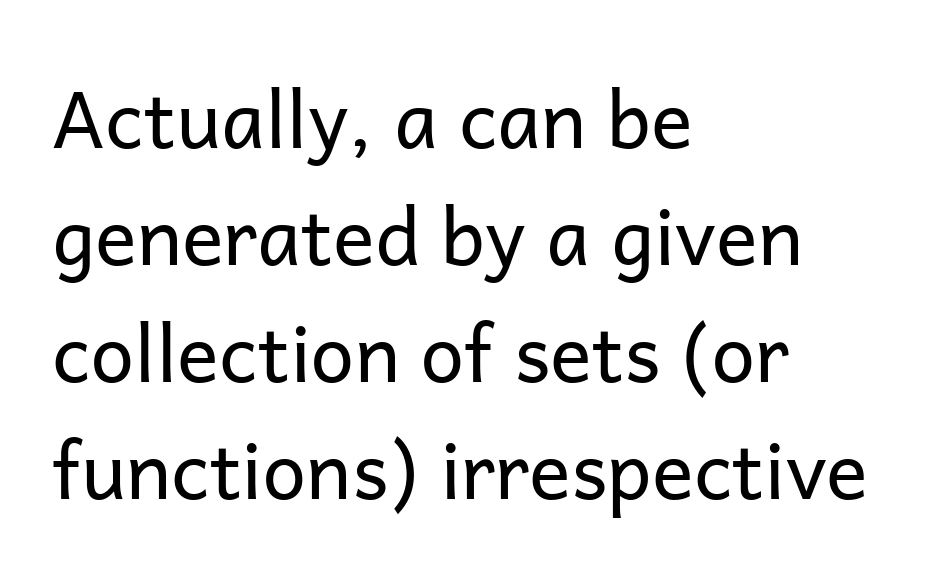
The zone under the glyphs is completely vacant. Quick note: not italic, upright. This is sans-serif lettering, the kind often seen on screens and signage. These lines sit exactly where default settings would place them. The line texture is even and compact thanks to regular tracking. The passage is arranged the way most books set body copy — flush left.
